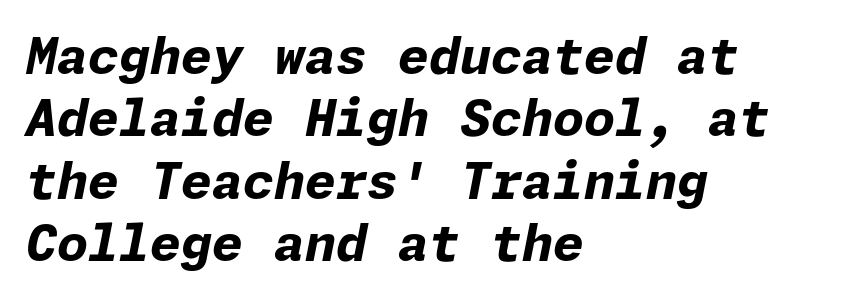
Beneath every word, the page is bare. The strokes are fattened all the way to bold. In CSS terms this would be text-align: left. Slanted lettering throughout. The type is set solid horizontally, with unmodified tracking.
